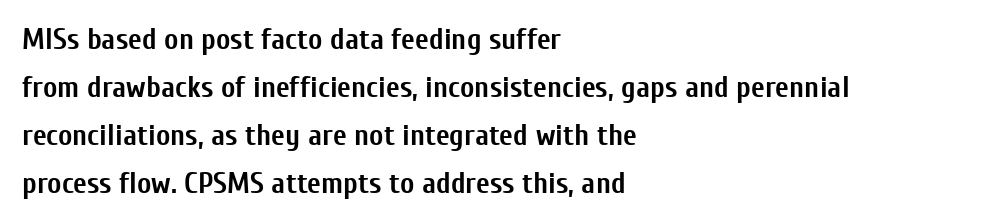
Classification — sans serif. A typesetter would call this proportional, since set widths differ per character. The face used here is rendered with its standard letterfit. You can tell it's not italic because the verticals are truly vertical. If you drew a ruler down the left edge, every line would touch it. Is there much room between lines? A standard amount, neither cramped nor airy.
